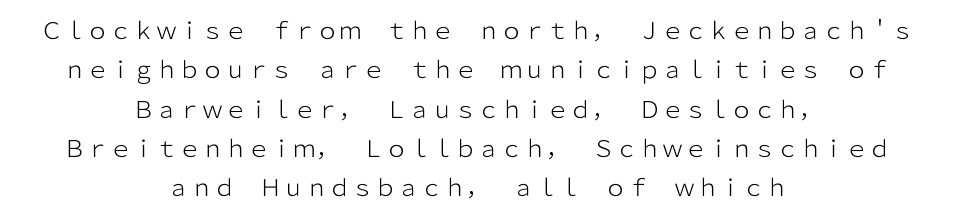
{"italic": "no", "bold": "no", "underline": "no", "align": "center", "line_spacing_ratio": 1.71, "letter_spacing": "normal", "letter_spacing_em": 0.0, "glyph_px": 23}
